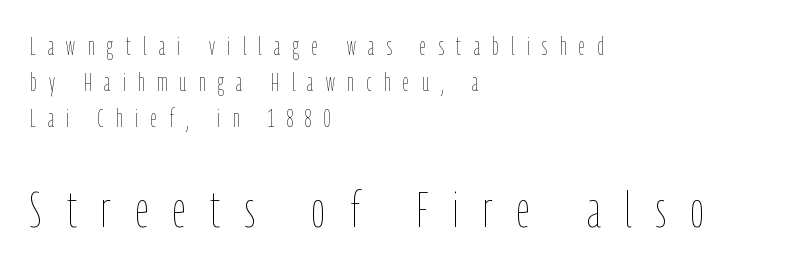
A typesetter would mark this as roman, not italic. The foot of each line stays bare and open. Weight: in the light-to-regular range. In this sample the second text group is rendered at the bigger scale. Casual observation: everything's shoved over to the left.
